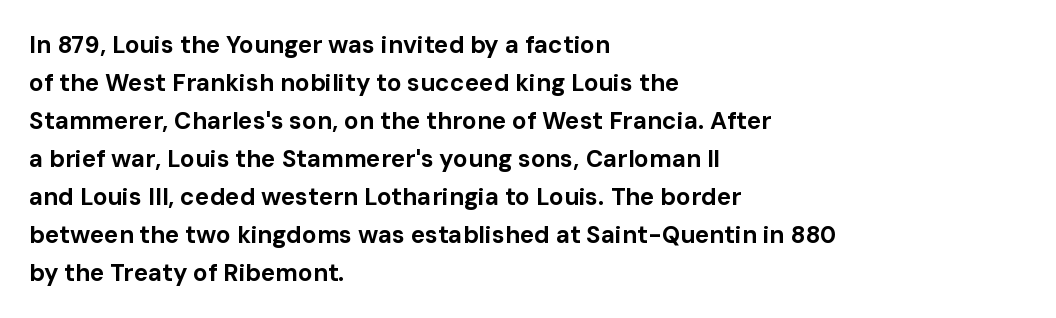
The space between consecutive lines is moderate. Alignment: flush left. The passage shown is not underscored anywhere. The type is set solid horizontally, with unmodified tracking. The characters look thick and weighty, a clear bold. Unlike italic type, these characters show no tilt at all.
